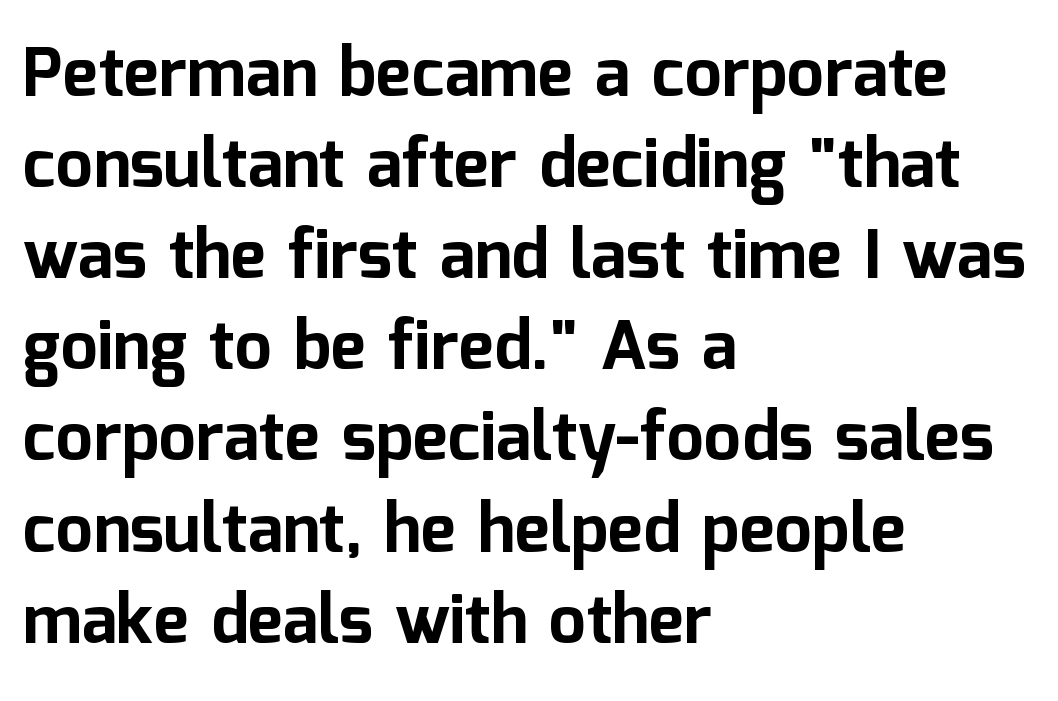
The image shows 67 px bold sans-serif type, upright; set left-aligned, normal line spacing (1.36x), normal letter spacing, not underlined; low stroke contrast and a medium x-height.
